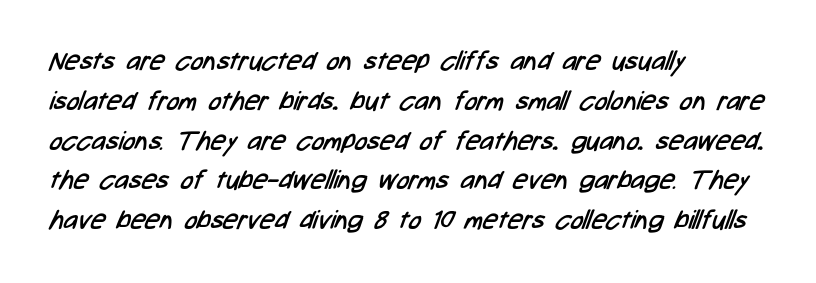
Words appear dense and cohesive because spacing is normal. One glance says typical: line gaps are just what's usual. The ragged edge is on the right, which tells us the setting is flush left. The area under the type is left untouched. Stem width sits at or under what a default text font uses.
